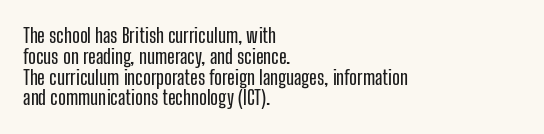
Q: Is the text italic (slanted)? A: No, it is upright.
Q: Is the text underlined? A: No.
Q: How is the paragraph aligned? A: Left-aligned.
Q: Is the spacing between letters normal or unusually wide? A: Normal.
Q: Is the spacing between lines tight, normal or loose? A: Tight.
